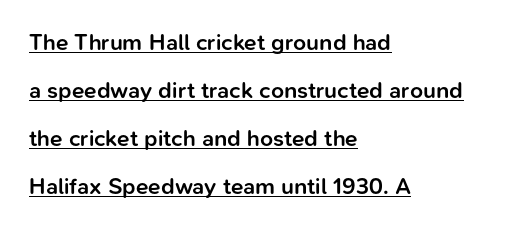
If you drew a line through each stem, it would be perfectly vertical. What's the leading like? Stretched, with rows far apart. Stems and bowls a touch heavier than normal — semibold. Every word sits above its own underline. Caption: standard tracking, unaltered. Typeset ragged right — the left edge is the straight one.
